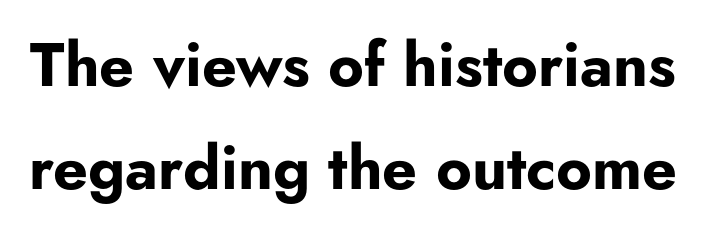
{"serif": "no", "italic": "no", "bold": "yes", "weight": "bold", "width": "normal", "stroke_contrast": "low", "x_height": "small", "monospaced": "no", "underline": "no", "line_spacing": "normal", "line_spacing_ratio": 1.69, "letter_spacing": "normal", "letter_spacing_em": 0.0, "glyph_px": 61}
